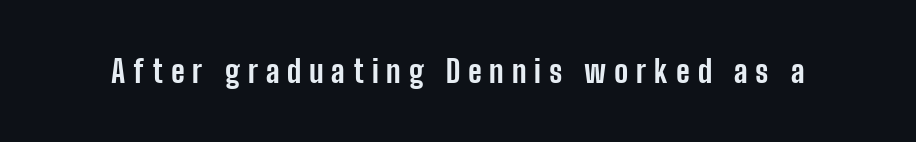
The image shows 31 px bold, condensed sans-serif type, upright; set unusually wide letter spacing (+0.25 em), not underlined; low stroke contrast and a medium x-height.
